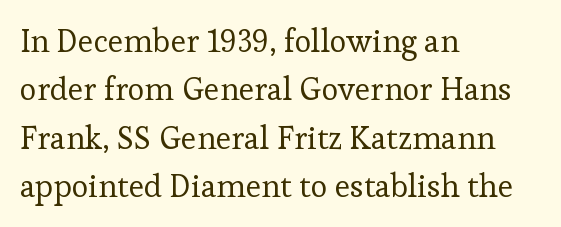
Q: Is the text bold? A: No.
Q: Is the text italic (slanted)? A: No, it is upright.
Q: Is the typeface a serif or a sans-serif typeface? A: Serif.
Q: Is the text underlined? A: No.
Q: How is the paragraph aligned? A: Left-aligned.
Q: Is the spacing between letters normal or unusually wide? A: Normal.
Q: Is the spacing between lines tight, normal or loose? A: Normal.
Q: Width (condensed, normal, or wide)? A: Normal.
Q: Stroke contrast? A: Low.
Q: x-height? A: Medium.
Q: Monospaced? A: No.
